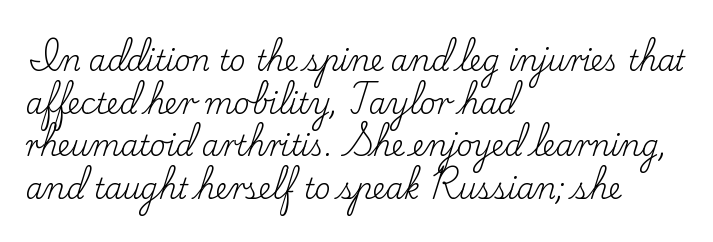
A quiet, ordinary-to-light weight characterises the typeface. The baseline area is clear. Notice how descenders clear the ascenders below comfortably — that's standard leading. Honestly, the letter spacing is just normal — you wouldn't notice it. Yep, those are serifs on the letters. This sample is left-justified, so line endings fall wherever the words run out.
